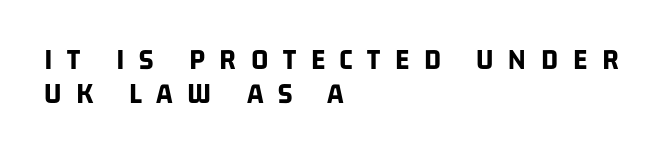
Honestly, the rows look squashed on top of each other. Students, note that the glyphs here are deliberately spaced far apart. Its strokes are broad and dark, the hallmark of bold type. Proportional: the letters do not fall into vertical columns. Line starts are locked; line ends wander. A typesetter would label this face a sans.
